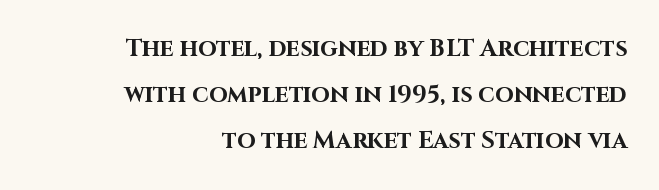
The image shows 24 px bold type, upright; set right-aligned, loose line spacing (1.92x), normal letter spacing, not underlined.
